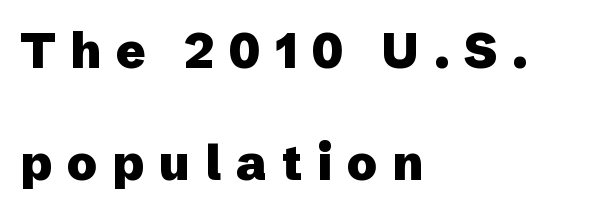
Q: Is the text bold? A: Yes.
Q: Is the text italic (slanted)? A: No, it is upright.
Q: Is the typeface a serif or a sans-serif typeface? A: Sans-serif.
Q: Is the text underlined? A: No.
Q: How is the paragraph aligned? A: Left-aligned.
Q: Is the spacing between letters normal or unusually wide? A: Unusually wide.
Q: Is the spacing between lines tight, normal or loose? A: Loose.
Q: Width (condensed, normal, or wide)? A: Normal.
Q: Stroke contrast? A: Low.
Q: x-height? A: Medium.
Q: Monospaced? A: No.
